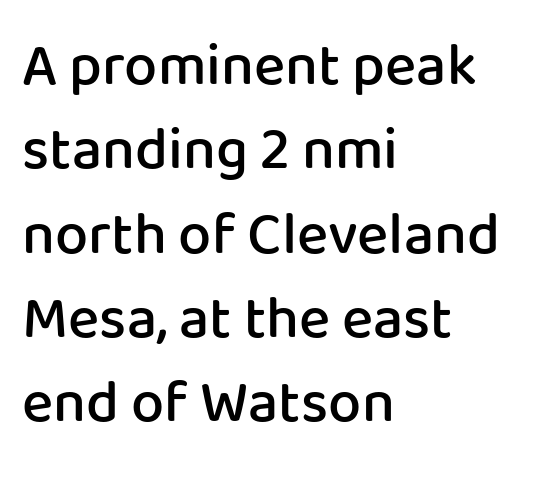
The type is set solid horizontally, with unmodified tracking. Posture: straight, roman, zero tilt. Its strokes are somewhat broadened, the hallmark of semibold type. This sample uses a sans-serif face. The rendering anchors every line to the left-hand side. The glyphs are unaccompanied by any horizontal stroke below them.
